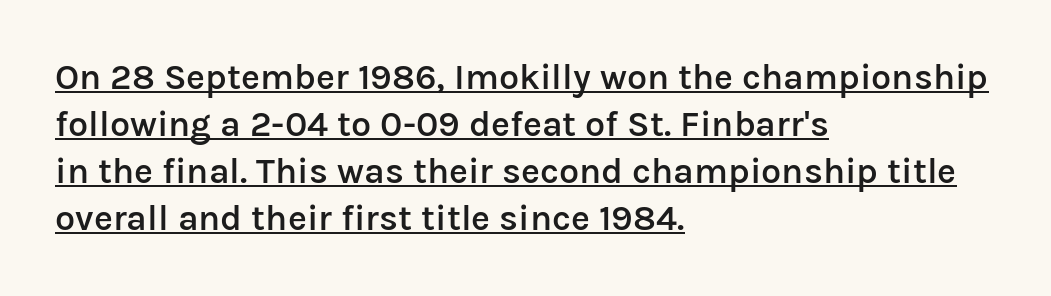
The image shows 36 px semibold sans-serif type, upright; set left-aligned, normal line spacing (1.31x), normal letter spacing, underlined; low stroke contrast and a medium x-height.
